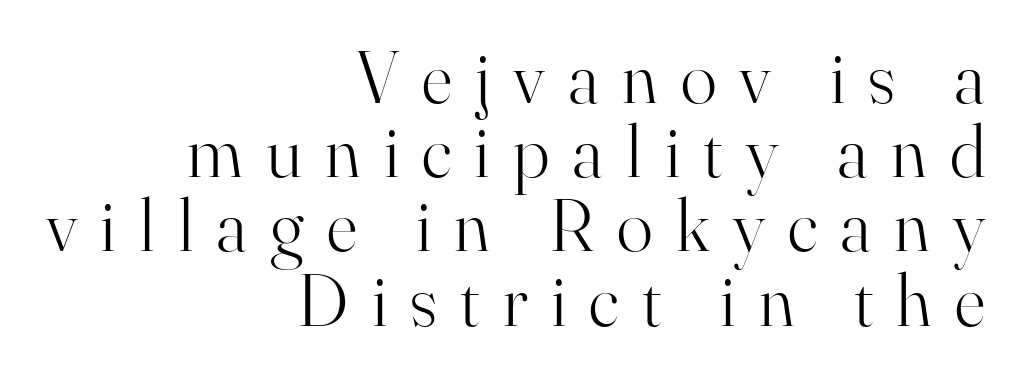
The image shows 75 px light serif type, upright; set right-aligned, tight line spacing (0.99x), unusually wide letter spacing (+0.31 em), not underlined; high stroke contrast and a small x-height.
